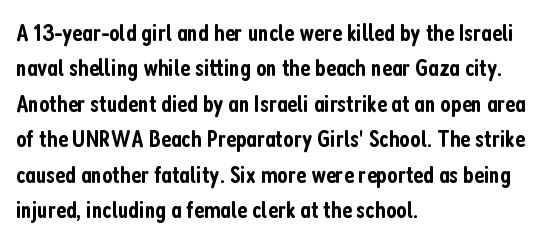
{"italic": "no", "bold": "semi", "underline": "no", "align": "left", "line_spacing": "normal", "line_spacing_ratio": 1.42, "letter_spacing": "normal", "letter_spacing_em": 0.0, "glyph_px": 25}
